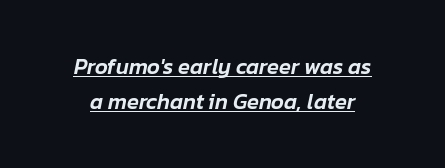
The image shows 22 px text type, italic (leaning right); set normal line spacing (1.6x), normal letter spacing, underlined.
